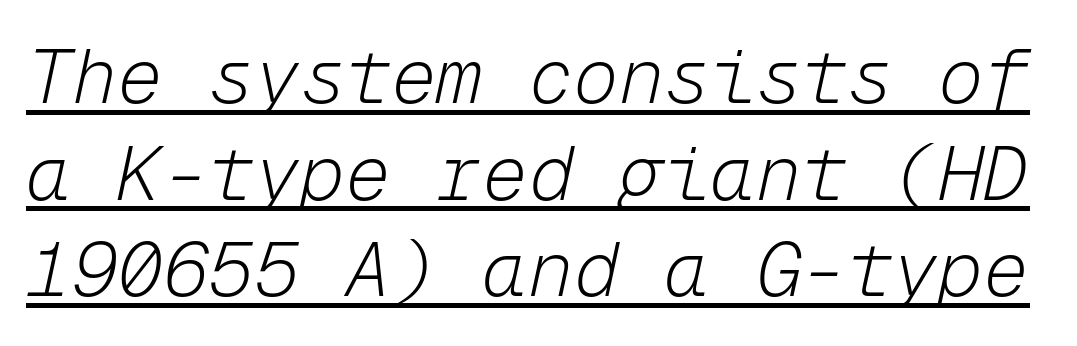
The image shows 76 px light type, italic (leaning right), monospaced; set normal line spacing (1.27x), normal letter spacing, underlined; low stroke contrast and a medium x-height.
